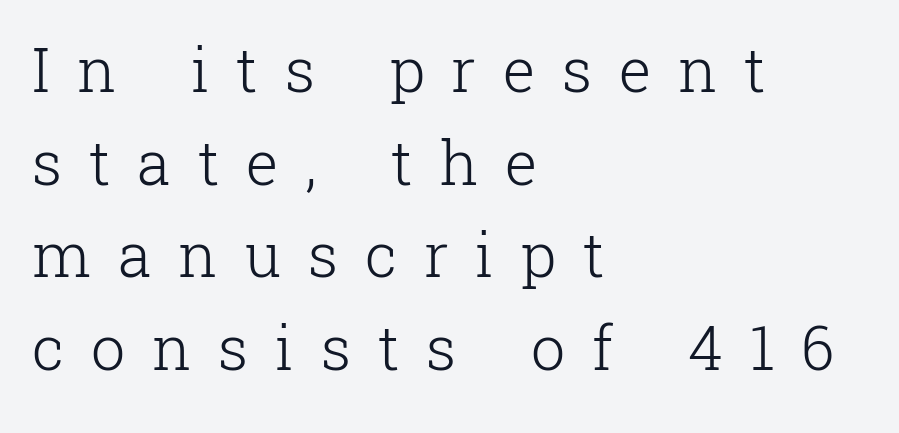
The image shows 61 px light serif type, upright; set left-aligned, normal line spacing (1.52x), unusually wide letter spacing (+0.44 em), not underlined; low stroke contrast and a medium x-height.
